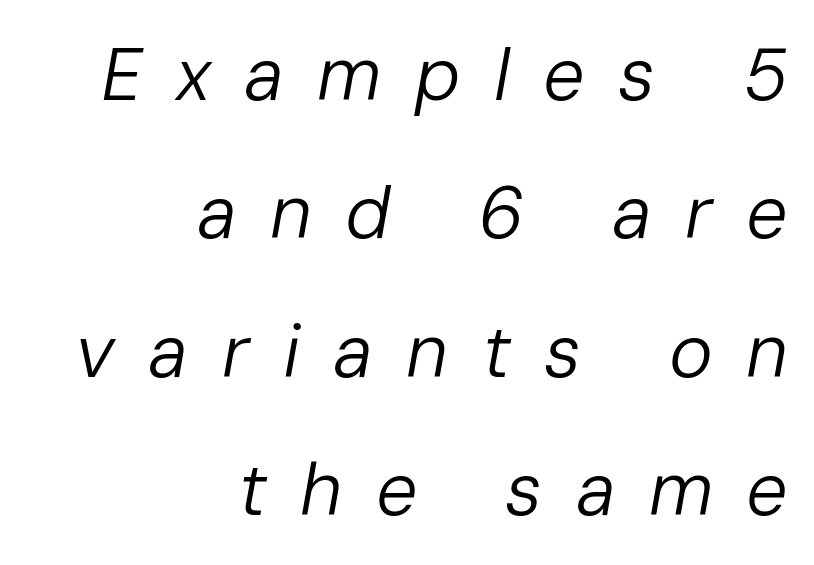
The image shows 74 px regular-weight type, italic (leaning right); set right-aligned, line spacing 1.87x, unusually wide letter spacing (+0.45 em), not underlined; low stroke contrast and a medium x-height.
